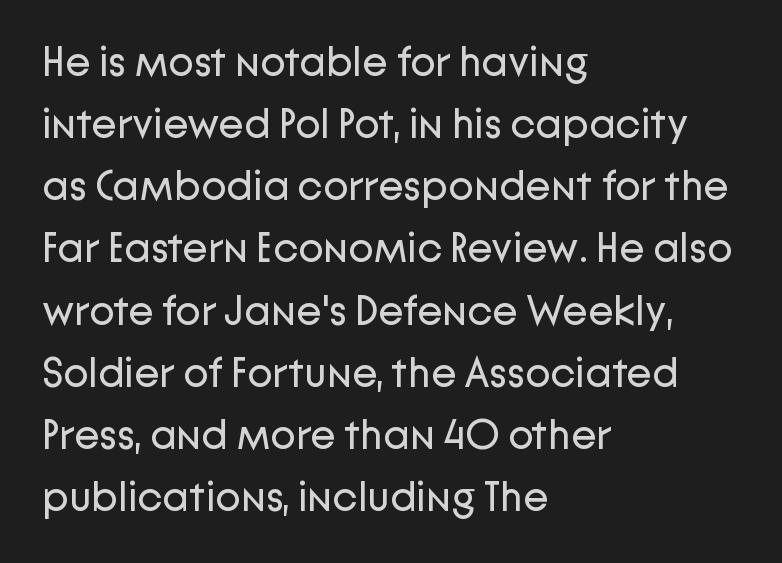
The image shows 42 px regular-weight sans-serif type, upright; set left-aligned, normal line spacing (1.48x), normal letter spacing, not underlined; low stroke contrast and a medium x-height.
